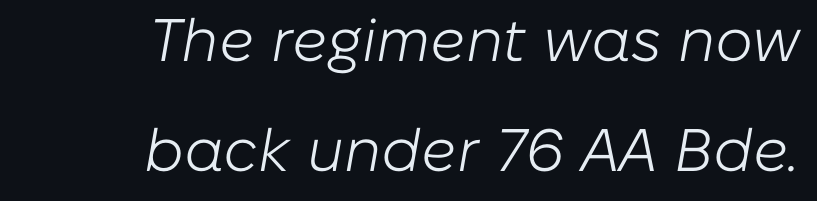
The image shows 60 px light type, italic (leaning right); set right-aligned, line spacing 1.84x, normal letter spacing, not underlined; low stroke contrast and a medium x-height.
